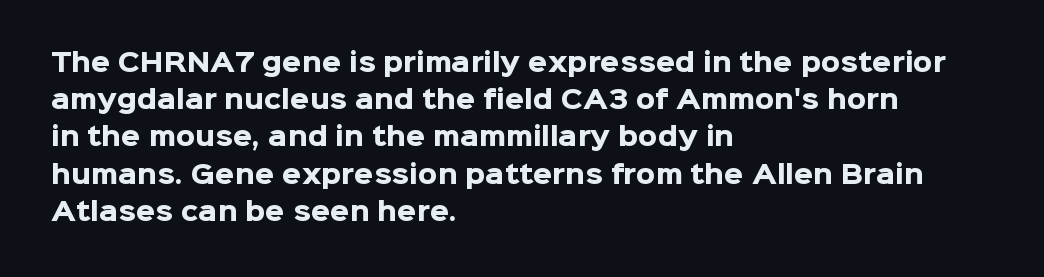
Q: Is the text bold? A: Yes.
Q: Is the text italic (slanted)? A: No, it is upright.
Q: Is the text underlined? A: No.
Q: How is the paragraph aligned? A: Left-aligned.
Q: Is the spacing between letters normal or unusually wide? A: Normal.
Q: Is the spacing between lines tight, normal or loose? A: Normal.
